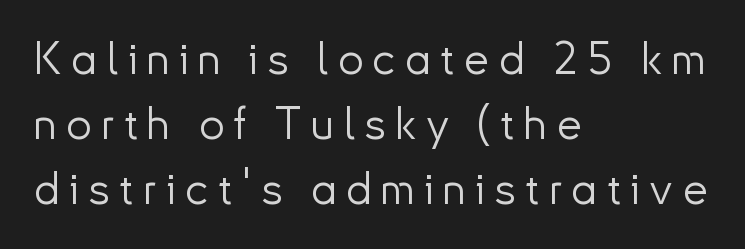
{"serif": "no", "italic": "no", "bold": "no", "weight": "light", "width": "normal", "stroke_contrast": "low", "x_height": "small", "monospaced": "no", "underline": "no", "align": "left", "line_spacing": "normal", "line_spacing_ratio": 1.45, "letter_spacing": "wide", "letter_spacing_em": 0.21, "glyph_px": 45}
